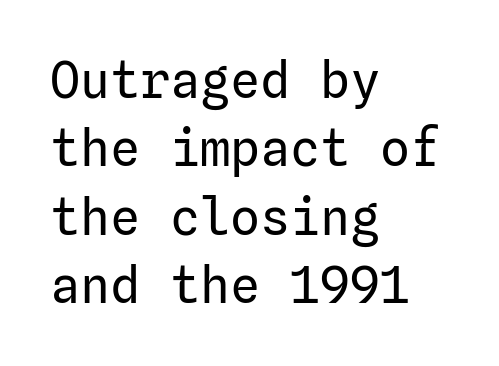
{"serif": "no", "italic": "no", "bold": "no", "weight": "regular", "width": "normal", "stroke_contrast": "low", "x_height": "medium", "underline": "no", "align": "left", "line_spacing": "normal", "line_spacing_ratio": 1.37, "letter_spacing": "normal", "letter_spacing_em": 0.0, "glyph_px": 50}
